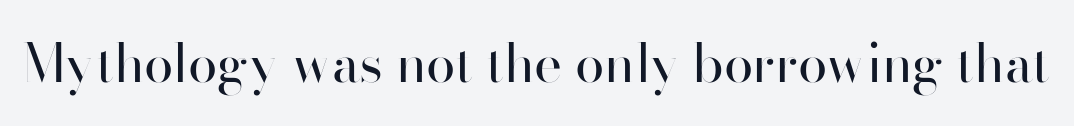
The image shows 53 px regular-weight sans-serif type, upright; set normal letter spacing, not underlined; high stroke contrast and a small x-height.
